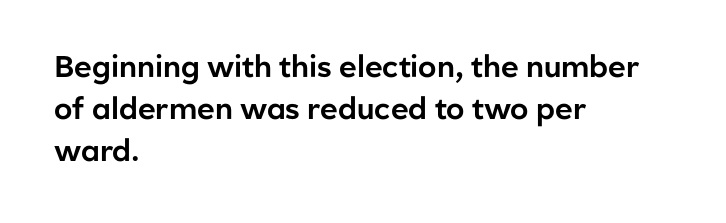
{"serif": "no", "italic": "no", "width": "normal", "stroke_contrast": "low", "x_height": "medium", "monospaced": "no", "underline": "no", "align": "left", "line_spacing": "normal", "line_spacing_ratio": 1.4, "letter_spacing": "normal", "letter_spacing_em": 0.0, "glyph_px": 30}
